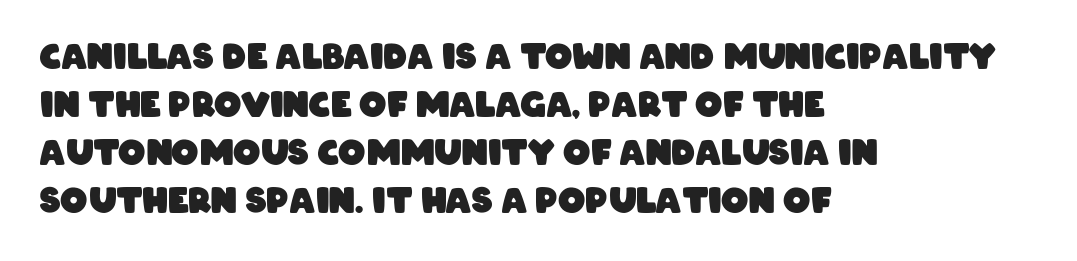
Q: Is the text bold? A: Yes.
Q: Is the typeface a serif or a sans-serif typeface? A: Sans-serif.
Q: Is the text underlined? A: No.
Q: How is the paragraph aligned? A: Left-aligned.
Q: Is the spacing between letters normal or unusually wide? A: Normal.
Q: Is the spacing between lines tight, normal or loose? A: Normal.
Q: Width (condensed, normal, or wide)? A: Condensed.
Q: Stroke contrast? A: Low.
Q: x-height? A: Large.
Q: Monospaced? A: No.
